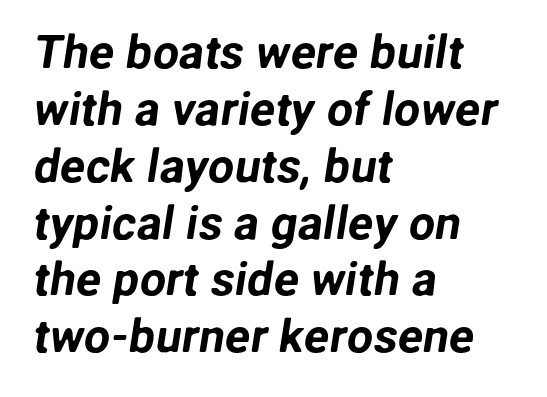
The image shows 47 px sans-serif type; set left-aligned, line spacing 1.21x, normal letter spacing, not underlined; low stroke contrast and a medium x-height.
